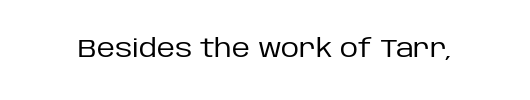
Q: Is the text bold? A: No.
Q: Is the text italic (slanted)? A: No, it is upright.
Q: Is the text underlined? A: No.
Q: Is the spacing between letters normal or unusually wide? A: Normal.
